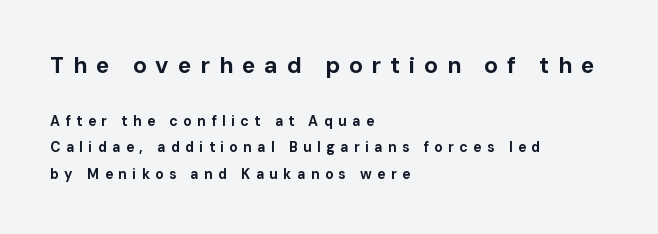
The image shows 23 px bold type, upright; set left-aligned, line spacing 1.89x, unusually wide letter spacing (+0.38 em), not underlined; the first (top) block is 1.64x larger.
